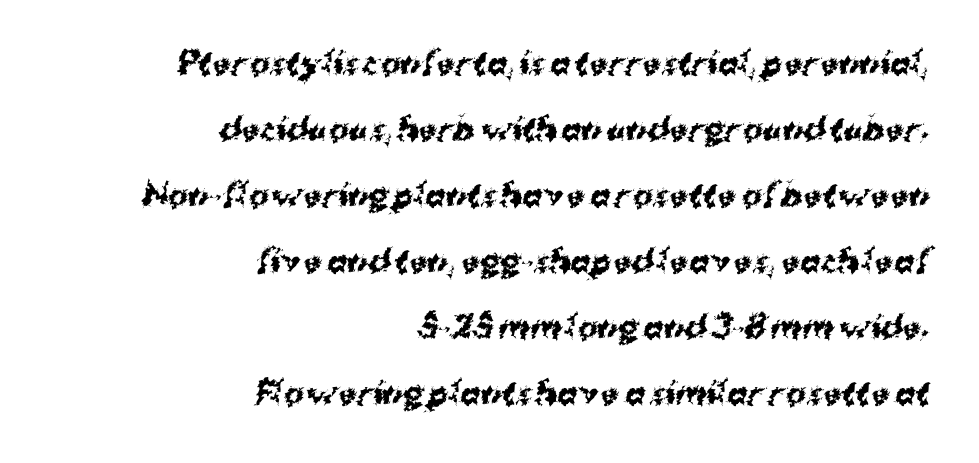
{"serif": "no", "bold": "yes", "weight": "bold", "width": "normal", "stroke_contrast": "medium", "x_height": "medium", "monospaced": "no", "underline": "no", "align": "right", "line_spacing": "loose", "line_spacing_ratio": 2.2, "letter_spacing": "normal", "letter_spacing_em": 0.0, "glyph_px": 30}
